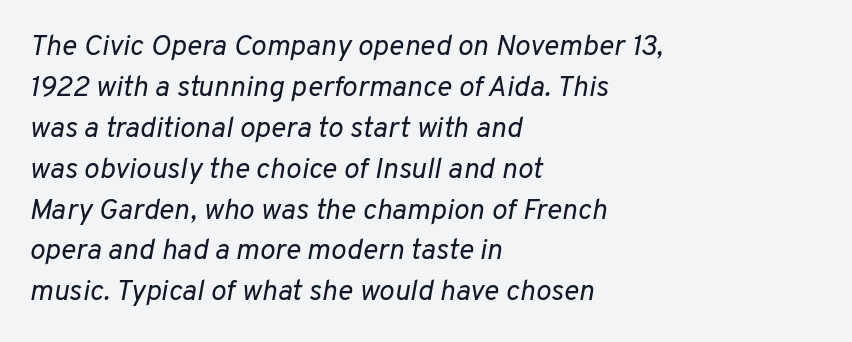
{"italic": "yes", "lean": "right", "slant_degrees": 10, "bold": "no", "weight": "regular", "width": "normal", "stroke_contrast": "low", "x_height": "medium", "monospaced": "no", "underline": "no", "align": "left", "line_spacing": "normal", "line_spacing_ratio": 1.41, "letter_spacing": "normal", "letter_spacing_em": 0.0, "glyph_px": 29}
